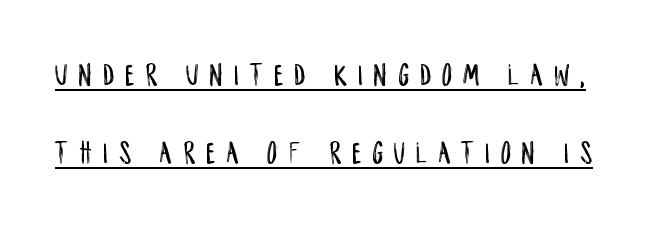
{"serif": "no", "italic": "no", "width": "condensed", "stroke_contrast": "low", "x_height": "large", "monospaced": "no", "underline": "yes", "line_spacing": "loose", "line_spacing_ratio": 2.44, "letter_spacing": "wide", "letter_spacing_em": 0.35, "glyph_px": 32}
